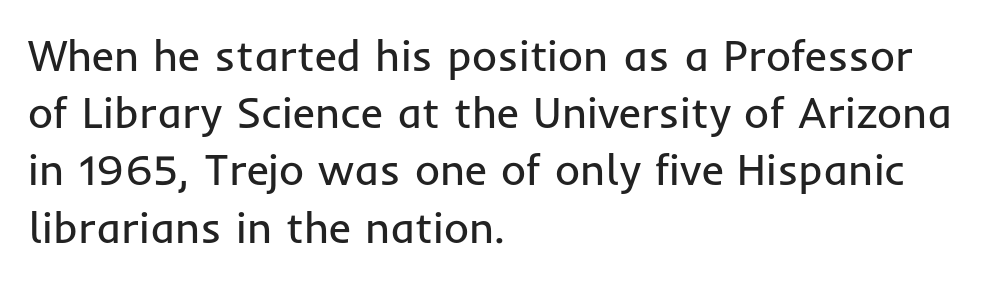
The image shows 43 px regular-weight sans-serif type, upright; set left-aligned, normal line spacing (1.33x), normal letter spacing, not underlined; low stroke contrast and a medium x-height.
